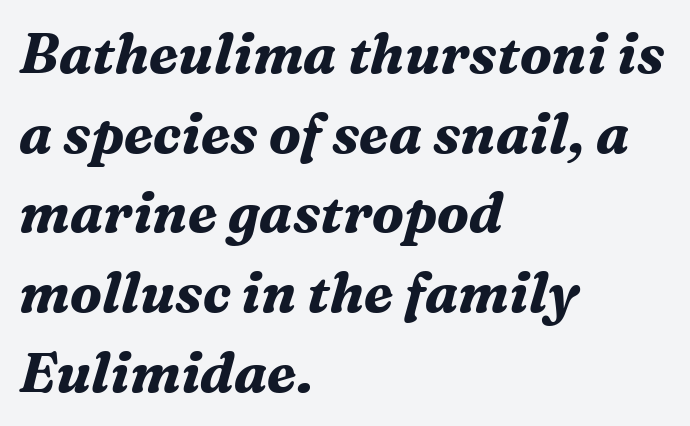
Q: Is the text bold? A: Yes.
Q: Is the text italic (slanted)? A: Yes, it leans right by about 16 degrees.
Q: Is the typeface a serif or a sans-serif typeface? A: Serif.
Q: Is the text underlined? A: No.
Q: How is the paragraph aligned? A: Left-aligned.
Q: Is the spacing between letters normal or unusually wide? A: Normal.
Q: Is the spacing between lines tight, normal or loose? A: Normal.
Q: Width (condensed, normal, or wide)? A: Normal.
Q: Stroke contrast? A: Medium.
Q: x-height? A: Medium.
Q: Monospaced? A: No.
